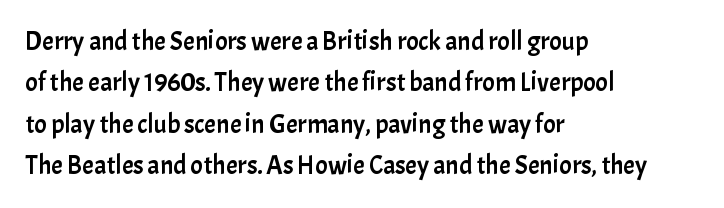
Honestly, there is no underline to notice here at all. Nothing unusual about the tracking: characters are spaced as the font intends. These lines stack with their left ends in a neat column. Posture: vertical. Normally led — the rows are evenly, conventionally spaced.
